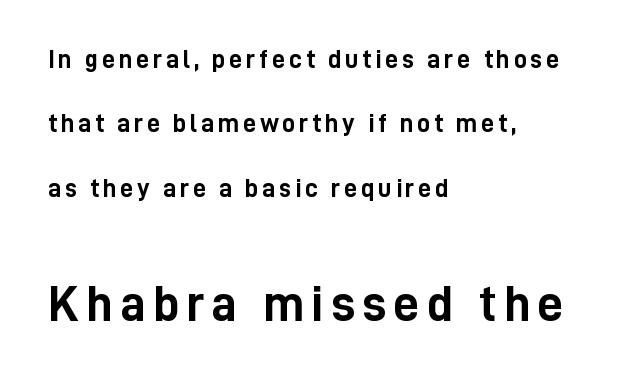
{"serif": "no", "italic": "no", "bold": "yes", "weight": "semibold", "width": "condensed", "stroke_contrast": "low", "x_height": "medium", "monospaced": "no", "underline": "no", "align": "left", "line_spacing": "loose", "line_spacing_ratio": 2.48, "larger_block": "second", "size_ratio": 1.96, "glyph_px": 51}
